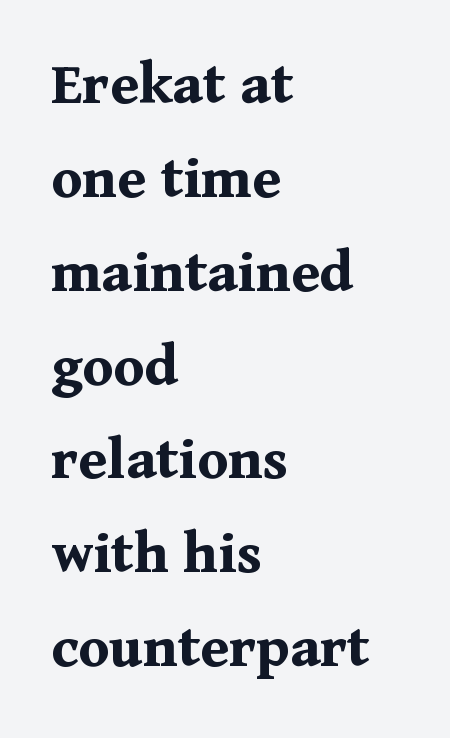
The image shows 63 px bold serif type, upright; set left-aligned, normal line spacing (1.49x), normal letter spacing, not underlined; medium stroke contrast and a medium x-height.
